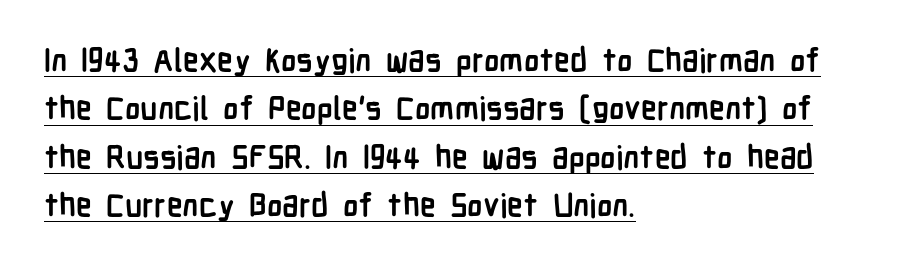
The image shows 32 px semibold, condensed sans-serif type, upright; set left-aligned, normal line spacing (1.51x), normal letter spacing, underlined; low stroke contrast and a medium x-height.
